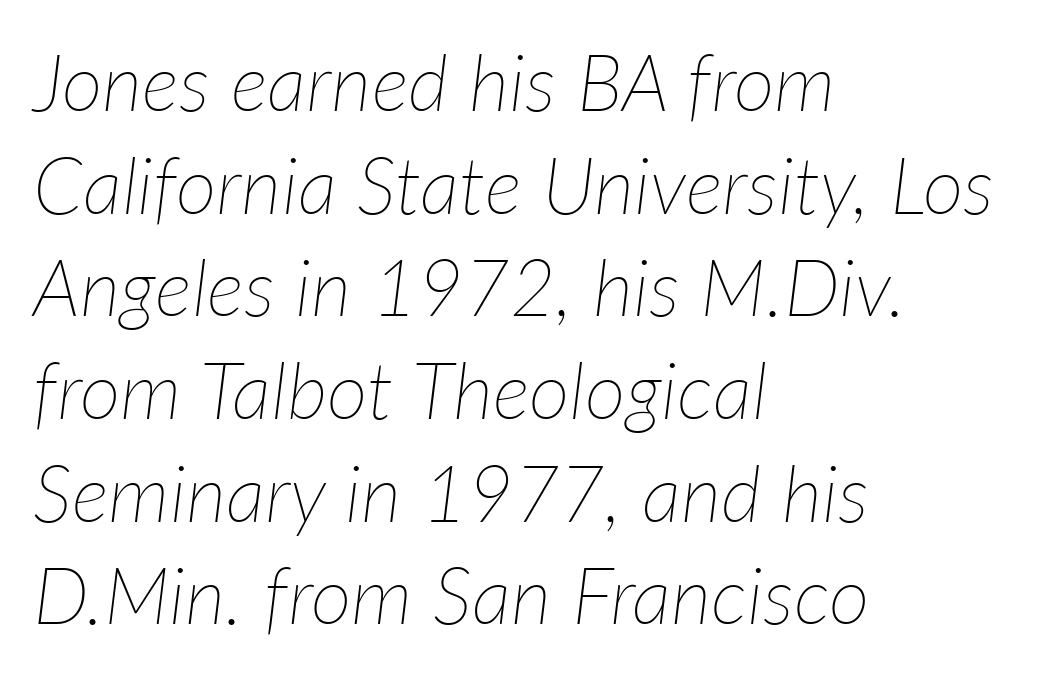
An italicized treatment has been applied to the whole sample. Normally led — the rows are evenly, conventionally spaced. Observe the ordinary spacing: letters are neighbours, not strangers. Each letter keeps its own natural width here, so spacing adapts to shape.
